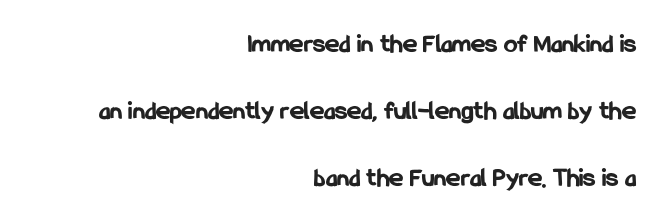
Q: Is the text bold? A: Yes.
Q: Is the text italic (slanted)? A: No, it is upright.
Q: Is the text underlined? A: No.
Q: How is the paragraph aligned? A: Right-aligned.
Q: Is the spacing between letters normal or unusually wide? A: Normal.
Q: Is the spacing between lines tight, normal or loose? A: Loose.
